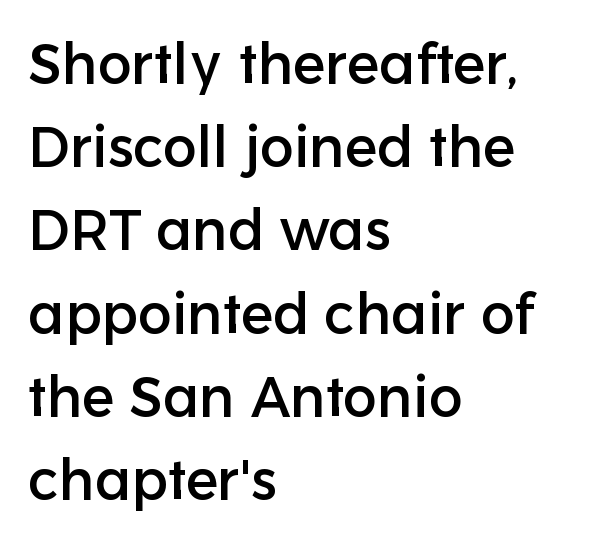
The image shows 57 px sans-serif type, upright; set left-aligned, normal line spacing (1.46x), normal letter spacing, not underlined; low stroke contrast and a medium x-height.
